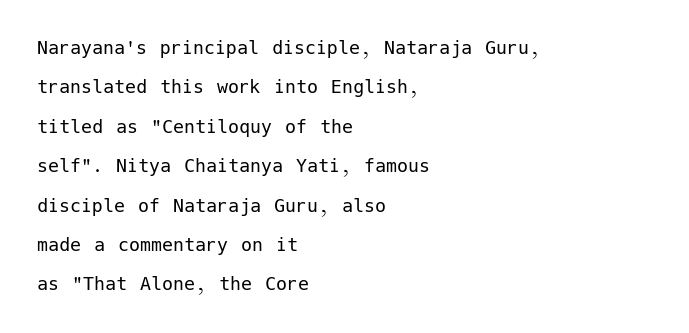
The horizontal fit of the characters is conventional and even. Horizontal alignment here is leftward, the default for most running prose. Descenders are the only things crossing below the line. The characters are drawn with everyday or finer stroke widths.
